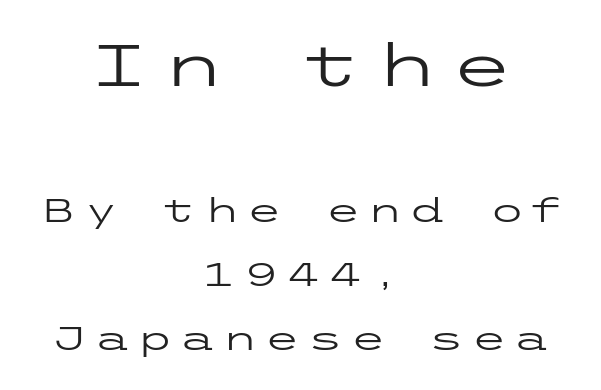
The designer gave the opening block more size than the closing block. Line spacing here is loose. The letters stand straight up with perfectly vertical stems. The foot of each line stays bare and open. Letters have the restrained weight of plain body copy at most. The glyphs in this specimen are sans serif.
